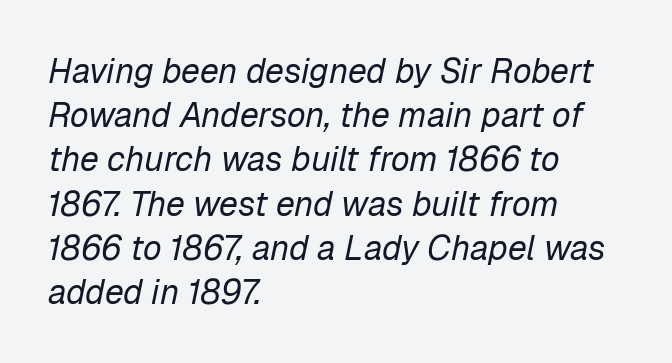
{"italic": "yes", "lean": "right", "slant_degrees": 12, "bold": "no", "weight": "regular", "width": "normal", "stroke_contrast": "low", "x_height": "medium", "monospaced": "no", "underline": "no", "align": "left", "line_spacing": "normal", "line_spacing_ratio": 1.3, "letter_spacing": "normal", "letter_spacing_em": 0.0, "glyph_px": 34}
